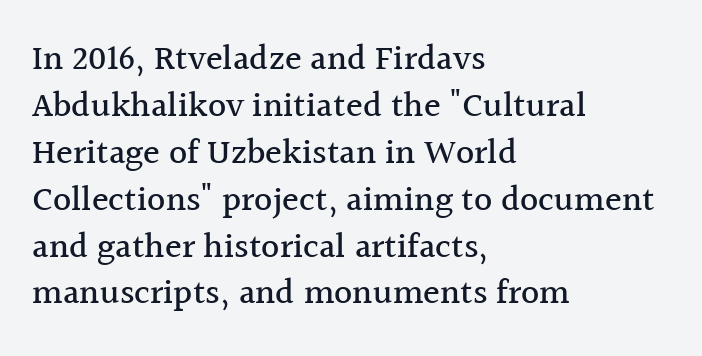
The passage shown is not underscored anywhere. The type family on display is of the serif kind. The typesetter chose a ragged-right arrangement here. You can tell it's not italic because the verticals are truly vertical. Looks like regular typesetting: each glyph gets only the width it needs. Spacing between characters is what you'd get straight out of the box.
